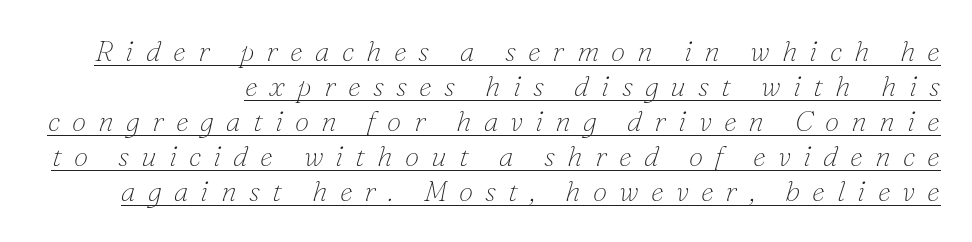
Q: Is the text bold? A: No.
Q: Is the text italic (slanted)? A: Yes, it leans right by about 16 degrees.
Q: Is the typeface a serif or a sans-serif typeface? A: Serif.
Q: Is the text underlined? A: Yes.
Q: Is the spacing between letters normal or unusually wide? A: Unusually wide.
Q: Width (condensed, normal, or wide)? A: Normal.
Q: Stroke contrast? A: Low.
Q: x-height? A: Small.
Q: Monospaced? A: No.
